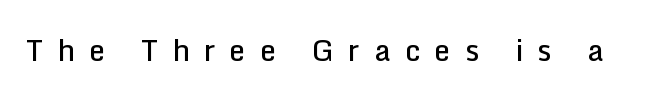
{"serif": "no", "italic": "no", "bold": "semi", "weight": "semibold", "width": "normal", "stroke_contrast": "low", "x_height": "medium", "monospaced": "no", "underline": "no", "letter_spacing": "wide", "letter_spacing_em": 0.49, "glyph_px": 29}
